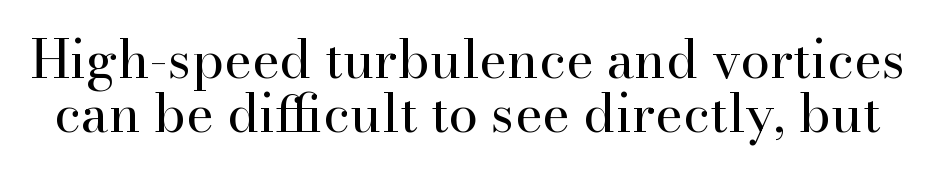
Stroke thickness stays within the range of a standard reading face or lighter. The glyphs are unaccompanied by any horizontal stroke below them. Nobody touched the tracking dial on this one. Style check: upright.
